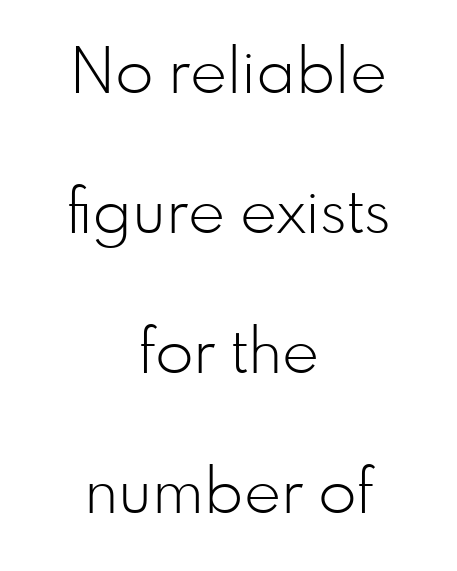
The image shows 63 px light sans-serif type, upright; set centered, loose line spacing (2.22x), normal letter spacing, not underlined; low stroke contrast and a small x-height.
